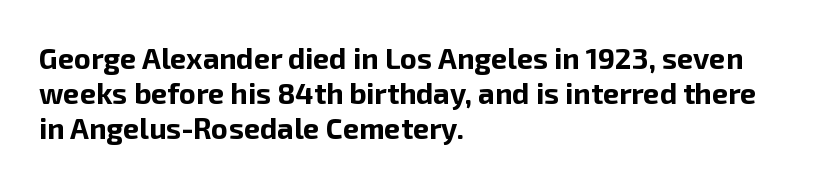
Q: Is the text bold? A: Yes.
Q: Is the text italic (slanted)? A: No, it is upright.
Q: Is the typeface a serif or a sans-serif typeface? A: Sans-serif.
Q: Is the text underlined? A: No.
Q: How is the paragraph aligned? A: Left-aligned.
Q: Is the spacing between letters normal or unusually wide? A: Normal.
Q: Width (condensed, normal, or wide)? A: Normal.
Q: Stroke contrast? A: Low.
Q: x-height? A: Medium.
Q: Monospaced? A: No.
